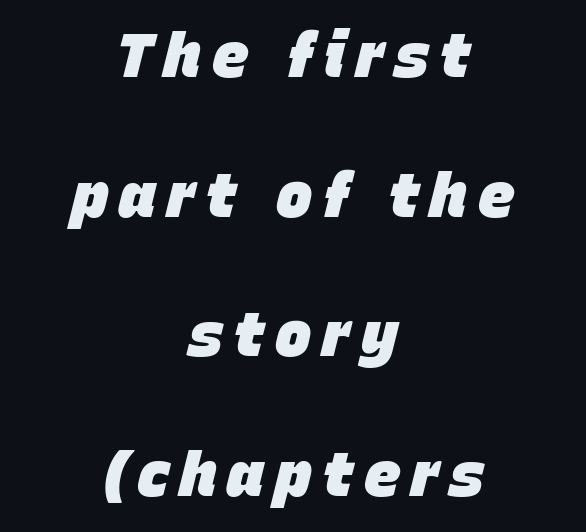
Which margin do the lines hug? Neither — every line sits in the middle. Heavy-handed strokes throughout: this text is bold. You could not count columns in this text — the font is proportionally spaced. Loosely led — the rows are spread out. The face used here has a pronounced slope to its letters. Clear beneath every line of the passage.
